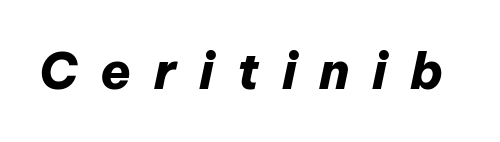
Letter spacing: wide. An italicized treatment has been applied to the whole sample. Proportional: the letters do not fall into vertical columns. The strip under each line holds only bare page.
